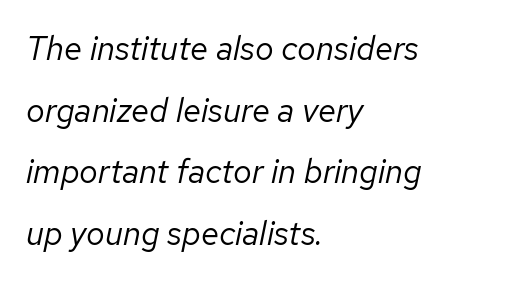
Q: Is the text bold? A: No.
Q: Is the text italic (slanted)? A: Yes, it leans right by about 12 degrees.
Q: Is the text underlined? A: No.
Q: How is the paragraph aligned? A: Left-aligned.
Q: Is the spacing between letters normal or unusually wide? A: Normal.
Q: Width (condensed, normal, or wide)? A: Normal.
Q: Stroke contrast? A: Low.
Q: x-height? A: Medium.
Q: Monospaced? A: No.
